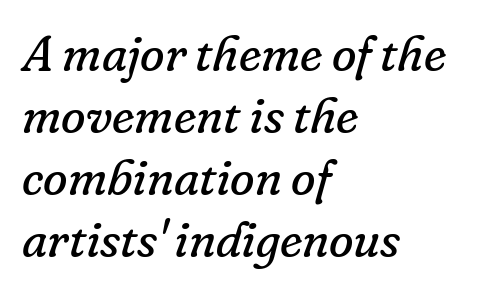
A clean baseline with only descenders dipping below it. Leftover space on each line is placed entirely after the last word. This rendering employs a face with finishing strokes, i.e., a serif. There's an unmistakable incline to the writing here.
